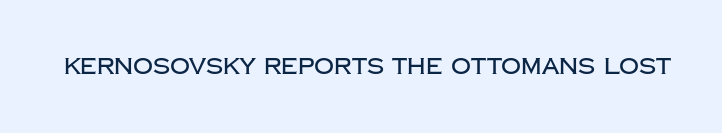
Tall strokes in this sample are plumb rather than angled. Short note: letters normally spaced. Lines of text with bare space underneath.
